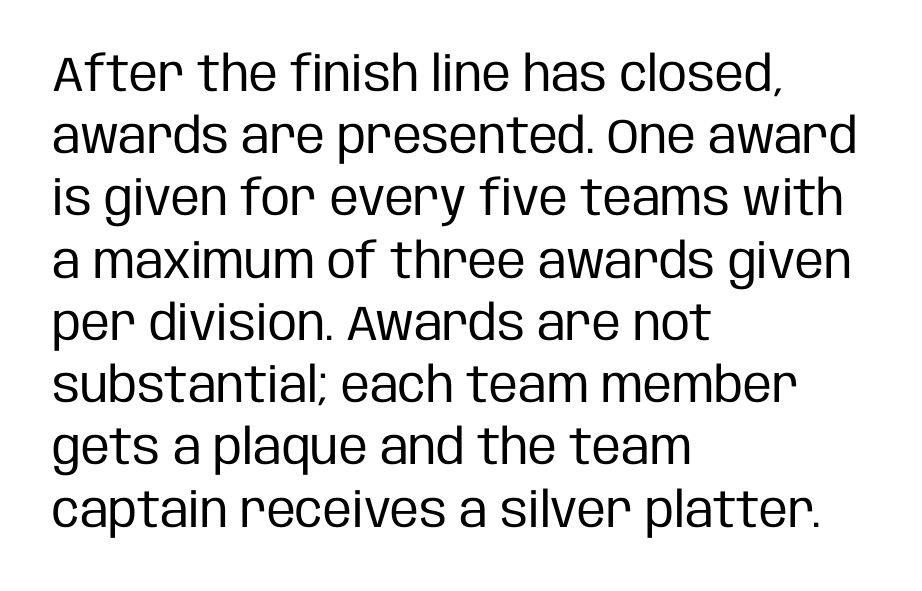
{"serif": "no", "italic": "no", "bold": "no", "weight": "regular", "width": "condensed", "stroke_contrast": "low", "x_height": "large", "monospaced": "no", "underline": "no", "align": "left", "line_spacing": "normal", "line_spacing_ratio": 1.27, "letter_spacing": "normal", "letter_spacing_em": 0.0, "glyph_px": 49}
